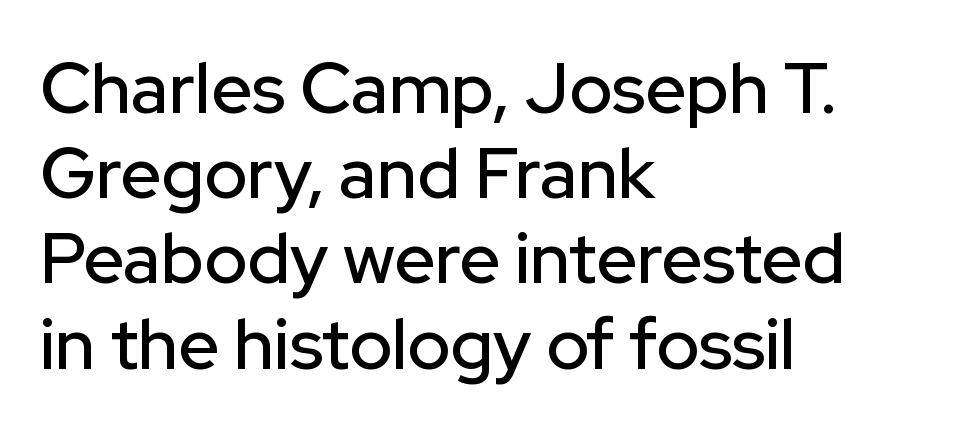
Q: Is the text italic (slanted)? A: No, it is upright.
Q: Is the typeface a serif or a sans-serif typeface? A: Sans-serif.
Q: Is the text underlined? A: No.
Q: How is the paragraph aligned? A: Left-aligned.
Q: Is the spacing between letters normal or unusually wide? A: Normal.
Q: Width (condensed, normal, or wide)? A: Normal.
Q: Stroke contrast? A: Low.
Q: x-height? A: Medium.
Q: Monospaced? A: No.
